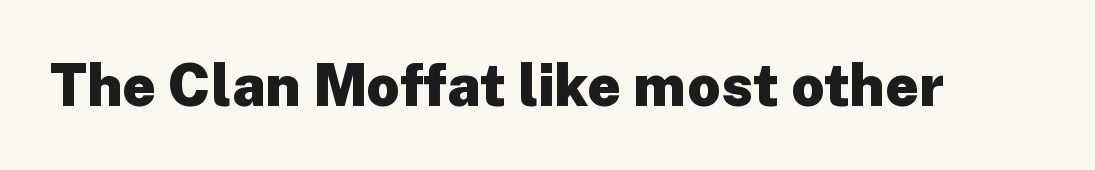
{"serif": "no", "italic": "no", "bold": "yes", "weight": "heavy", "width": "normal", "stroke_contrast": "low", "x_height": "medium", "monospaced": "no", "underline": "no", "letter_spacing": "normal", "letter_spacing_em": 0.0, "glyph_px": 58}
